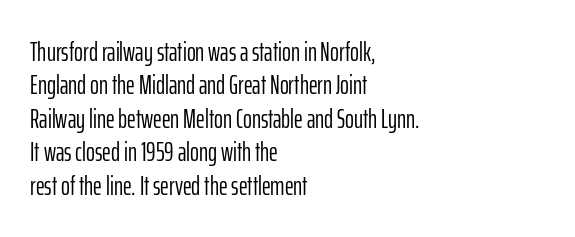
No letter is thick-stroked: the sample isn't bold. This rendering leaves character spacing at its baseline value. A bare baseline throughout the passage. Line beginnings align vertically; line endings do not. This sample uses an upright cut, with every glyph sitting square on the baseline.
